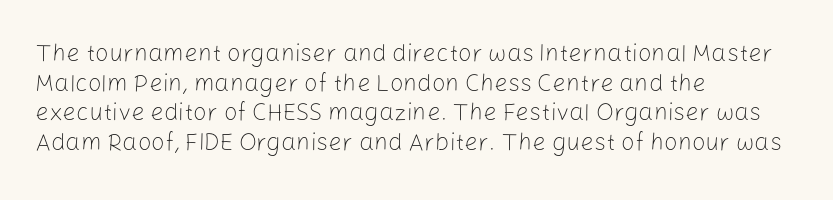
Q: Is the text bold? A: No.
Q: Is the text italic (slanted)? A: No, it is upright.
Q: Is the text underlined? A: No.
Q: How is the paragraph aligned? A: Left-aligned.
Q: Is the spacing between letters normal or unusually wide? A: Normal.
